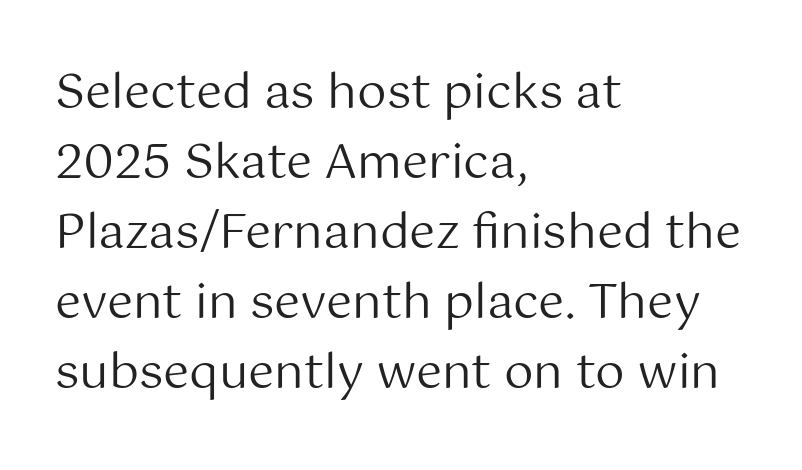
The image shows 47 px regular-weight sans-serif type, upright; set left-aligned, normal line spacing (1.49x), normal letter spacing, not underlined; medium stroke contrast and a medium x-height.
